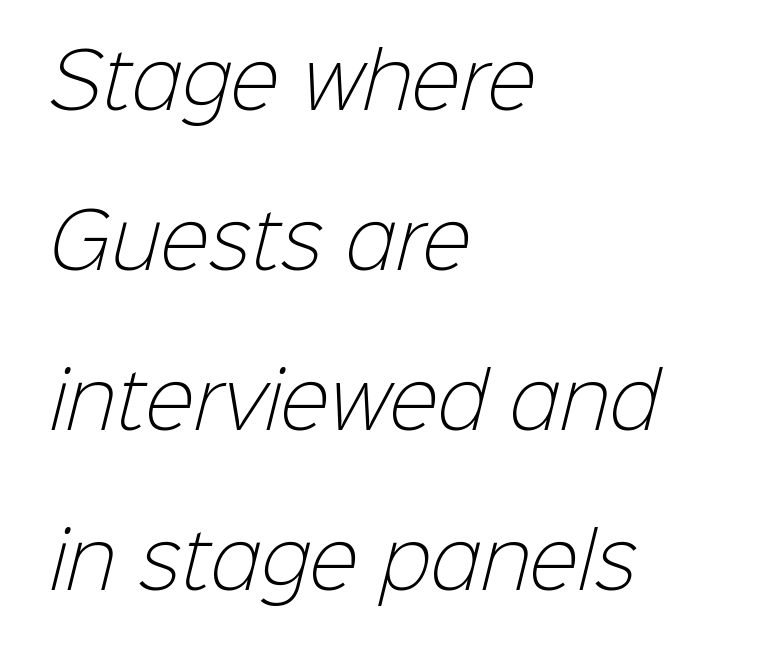
Q: Is the text bold? A: No.
Q: Is the typeface a serif or a sans-serif typeface? A: Sans-serif.
Q: Is the text underlined? A: No.
Q: How is the paragraph aligned? A: Left-aligned.
Q: Is the spacing between letters normal or unusually wide? A: Normal.
Q: Is the spacing between lines tight, normal or loose? A: Loose.
Q: Width (condensed, normal, or wide)? A: Normal.
Q: Stroke contrast? A: Low.
Q: x-height? A: Medium.
Q: Monospaced? A: No.
